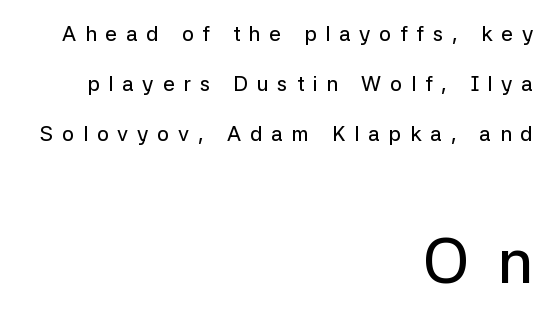
Posture: straight, roman, zero tilt. A sans-serif font was chosen for this passage. The lower block of text is set noticeably larger than the block above it. Which margin do the lines hug? The right one — the left edge is uneven. Interline gaps are noticeably wide in this sample. The rendering uses natural spacing where letterforms have individual widths.
